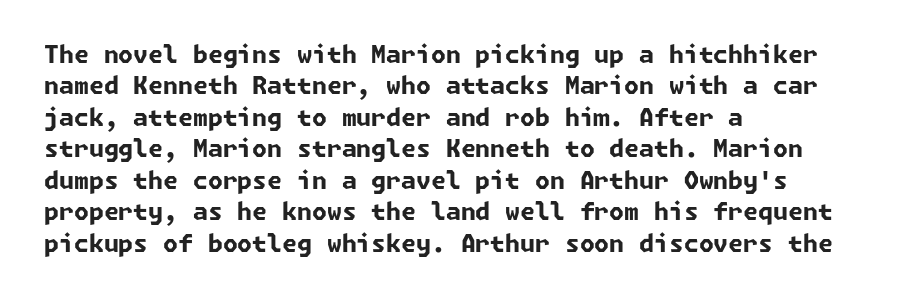
{"bold": "yes", "underline": "no", "align": "left", "line_spacing": "normal", "line_spacing_ratio": 1.31, "letter_spacing": "normal", "letter_spacing_em": 0.0, "glyph_px": 24}
